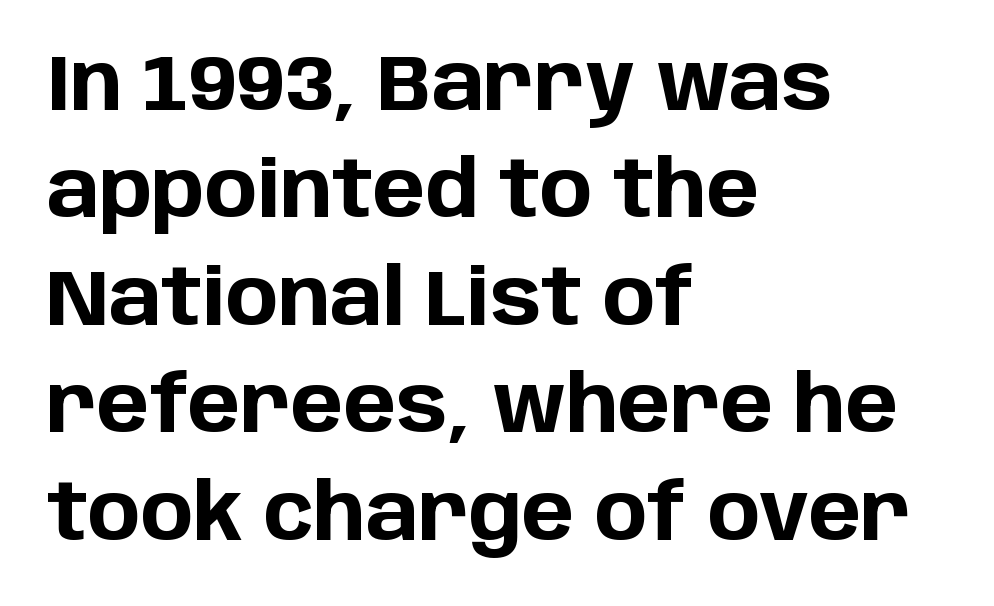
The passage shown stacks its lines at a standard gap. Caption: multi-line text, flush left, ragged right. Heft: maximum for text — a bold. Plain, unruled lines of type.
